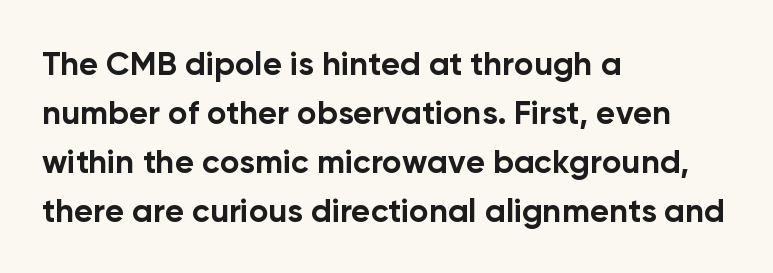
{"serif": "no", "italic": "no", "bold": "yes", "weight": "bold", "width": "normal", "stroke_contrast": "low", "x_height": "medium", "monospaced": "no", "underline": "no", "align": "left", "line_spacing": "normal", "line_spacing_ratio": 1.48, "letter_spacing": "normal", "letter_spacing_em": 0.0, "glyph_px": 33}
